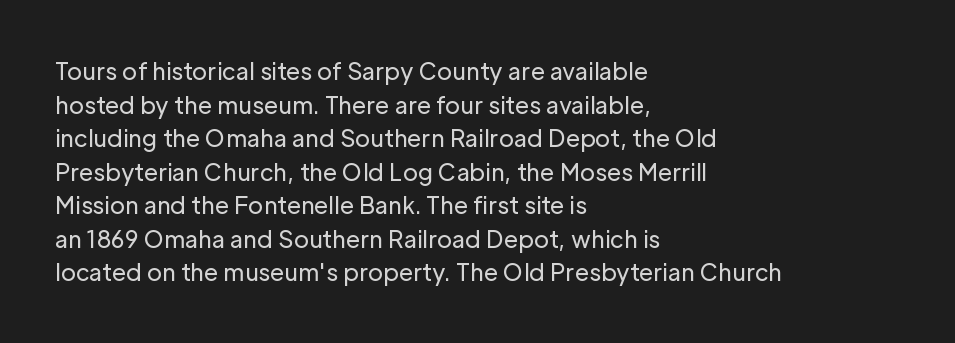
{"italic": "no", "bold": "no", "underline": "no", "align": "left", "line_spacing": "normal", "line_spacing_ratio": 1.46, "letter_spacing": "normal", "letter_spacing_em": 0.0, "glyph_px": 23}
